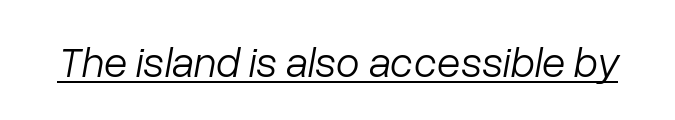
Q: Is the text bold? A: No.
Q: Is the text italic (slanted)? A: Yes, it leans right by about 10 degrees.
Q: Is the text underlined? A: Yes.
Q: Is the spacing between letters normal or unusually wide? A: Normal.
Q: Width (condensed, normal, or wide)? A: Normal.
Q: Stroke contrast? A: Low.
Q: x-height? A: Medium.
Q: Monospaced? A: No.
